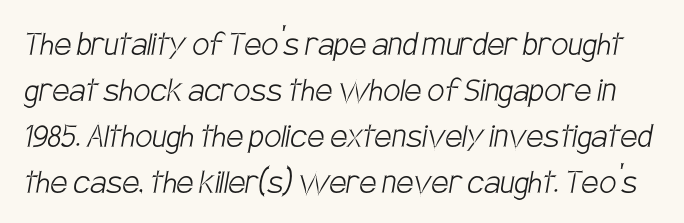
{"serif": "no", "bold": "no", "weight": "light", "width": "condensed", "stroke_contrast": "low", "x_height": "large", "monospaced": "no", "underline": "no", "line_spacing_ratio": 1.21, "letter_spacing": "normal", "letter_spacing_em": 0.0, "glyph_px": 38}
